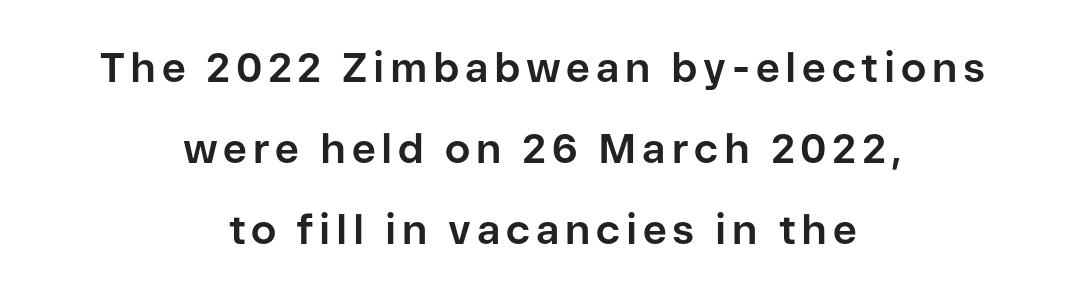
{"serif": "no", "italic": "no", "bold": "yes", "weight": "bold", "width": "normal", "stroke_contrast": "low", "x_height": "medium", "monospaced": "no", "underline": "no", "align": "center", "line_spacing": "loose", "line_spacing_ratio": 1.97, "glyph_px": 41}
